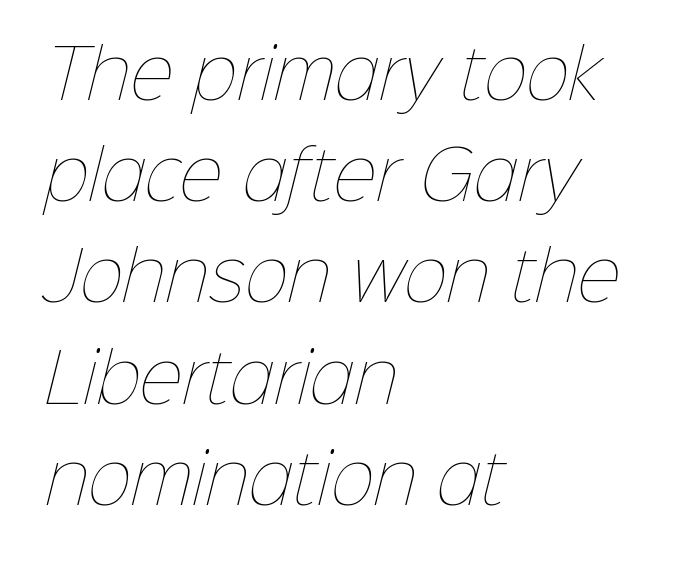
The image shows 67 px thin type; set left-aligned, normal line spacing (1.51x), normal letter spacing, not underlined; low stroke contrast and a medium x-height.
